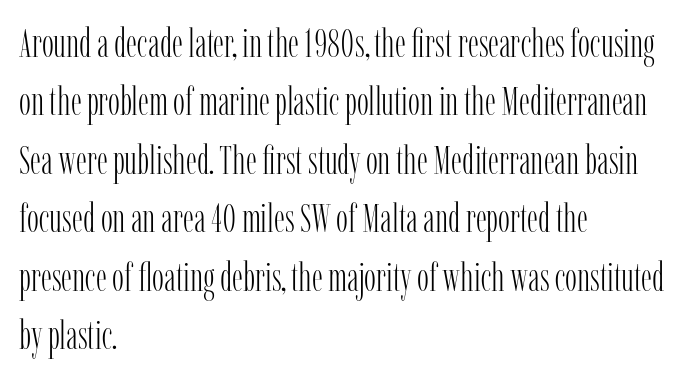
The image shows 40 px light, condensed serif type, upright; set left-aligned, normal line spacing (1.46x), normal letter spacing, not underlined; low stroke contrast and a medium x-height.
